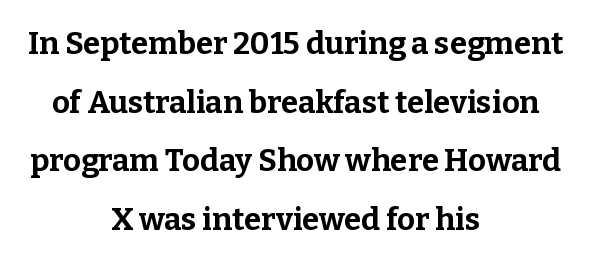
Q: Is the text bold? A: Yes.
Q: Is the text italic (slanted)? A: No, it is upright.
Q: Is the typeface a serif or a sans-serif typeface? A: Serif.
Q: Is the text underlined? A: No.
Q: How is the paragraph aligned? A: Centered.
Q: Is the spacing between letters normal or unusually wide? A: Normal.
Q: Width (condensed, normal, or wide)? A: Normal.
Q: Stroke contrast? A: Low.
Q: x-height? A: Medium.
Q: Monospaced? A: No.
